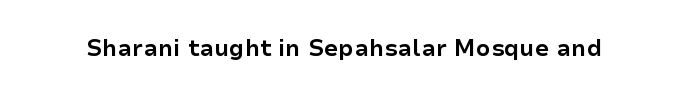
Q: Is the text bold? A: Yes.
Q: Is the text italic (slanted)? A: No, it is upright.
Q: Is the text underlined? A: No.
Q: Is the spacing between letters normal or unusually wide? A: Normal.
